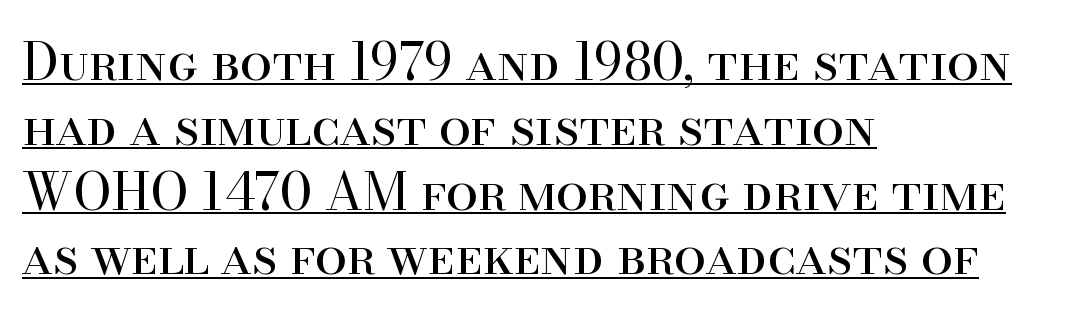
A student would call this left alignment; a typographer would say flush left, rag right. Posture: straight, roman, zero tilt. Each stroke keeps to a modest, everyday thickness or less. Does extra space separate the letters? No, they use regular spacing. Somebody hit Ctrl+U on this one — the words are underlined. To sum up the face: it has serifs.
